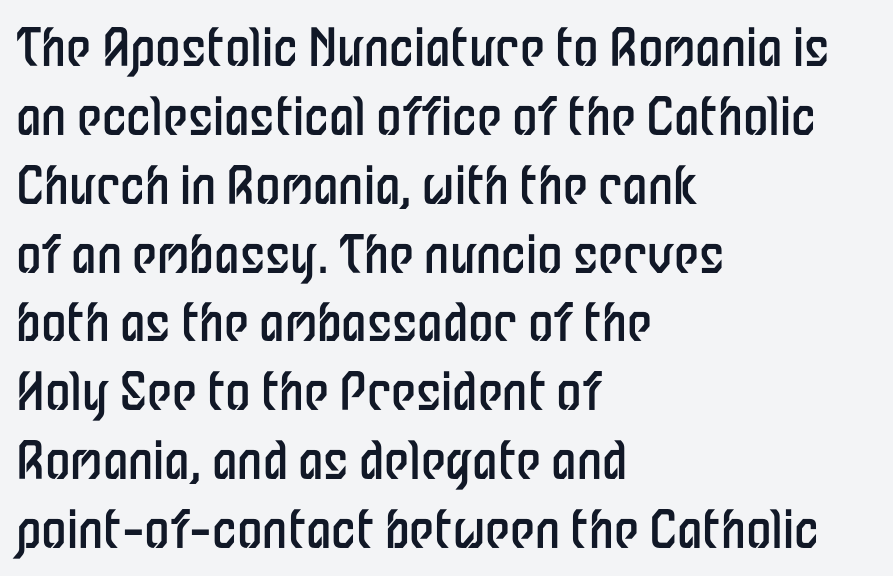
Q: Is the text bold? A: No.
Q: Is the text italic (slanted)? A: No, it is upright.
Q: Is the typeface a serif or a sans-serif typeface? A: Sans-serif.
Q: Is the text underlined? A: No.
Q: How is the paragraph aligned? A: Left-aligned.
Q: Is the spacing between letters normal or unusually wide? A: Normal.
Q: Is the spacing between lines tight, normal or loose? A: Normal.
Q: Width (condensed, normal, or wide)? A: Condensed.
Q: Stroke contrast? A: Low.
Q: x-height? A: Medium.
Q: Monospaced? A: No.
